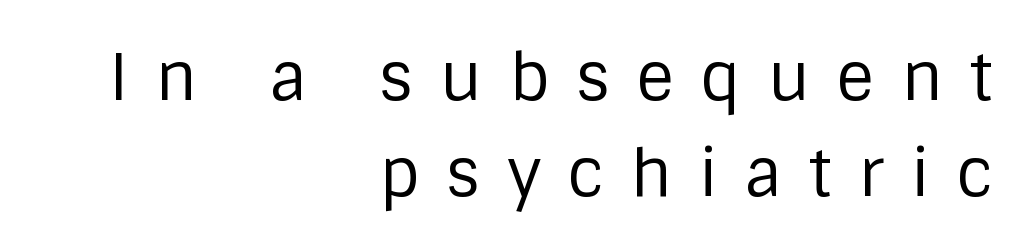
Q: Is the text bold? A: No.
Q: Is the text italic (slanted)? A: No, it is upright.
Q: Is the typeface a serif or a sans-serif typeface? A: Sans-serif.
Q: Is the text underlined? A: No.
Q: How is the paragraph aligned? A: Right-aligned.
Q: Is the spacing between letters normal or unusually wide? A: Unusually wide.
Q: Is the spacing between lines tight, normal or loose? A: Normal.
Q: Width (condensed, normal, or wide)? A: Normal.
Q: Stroke contrast? A: Low.
Q: x-height? A: Large.
Q: Monospaced? A: No.
